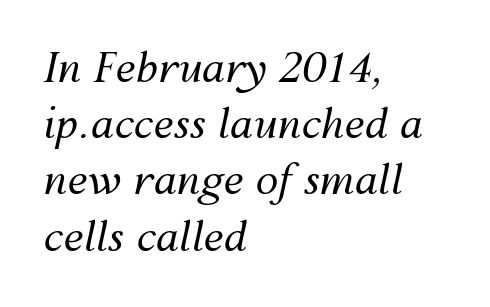
Q: Is the text bold? A: No.
Q: Is the text italic (slanted)? A: Yes, it leans right by about 12 degrees.
Q: Is the text underlined? A: No.
Q: How is the paragraph aligned? A: Left-aligned.
Q: Is the spacing between letters normal or unusually wide? A: Normal.
Q: Is the spacing between lines tight, normal or loose? A: Normal.
Q: Width (condensed, normal, or wide)? A: Normal.
Q: Stroke contrast? A: Medium.
Q: x-height? A: Medium.
Q: Monospaced? A: No.
